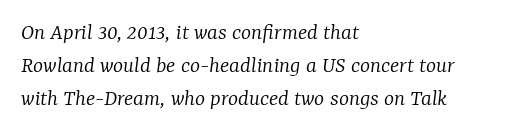
The typesetting does not lean heavy: it is not bold. Clear beneath every line of the passage. Casual observation: everything's shoved over to the left. Standard letterfit; no display-style spreading of the glyphs.
